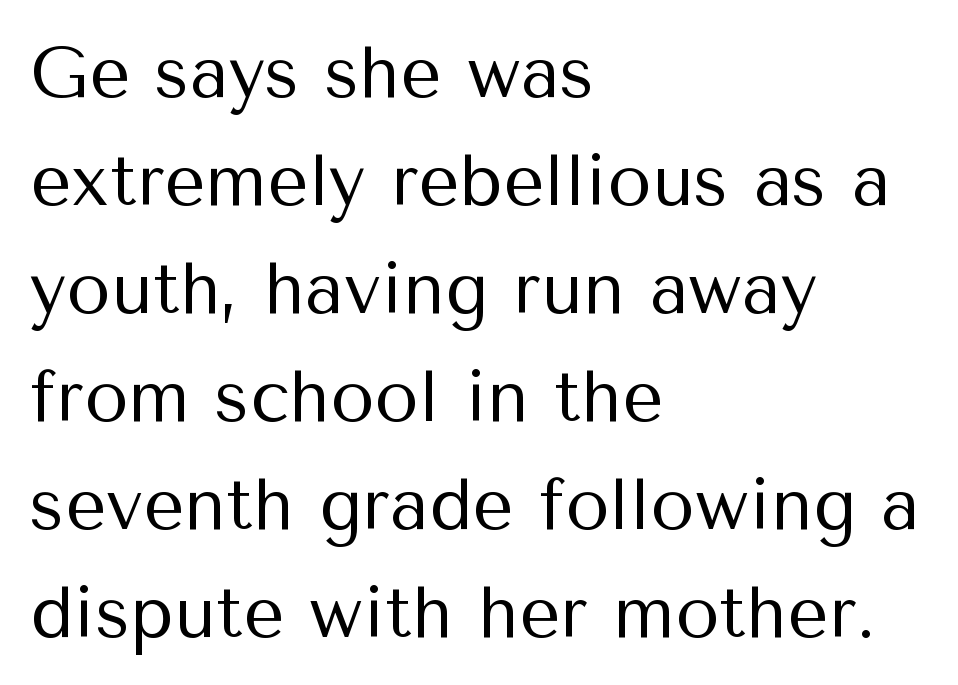
Vertical strokes here are truly vertical. Does the type have serifs? No, each stem ends abruptly. A light-to-regular cut is what we see here. Compared with a centered layout, this one pins lines to the left instead. Letters rest on an invisible, unmarked baseline.
